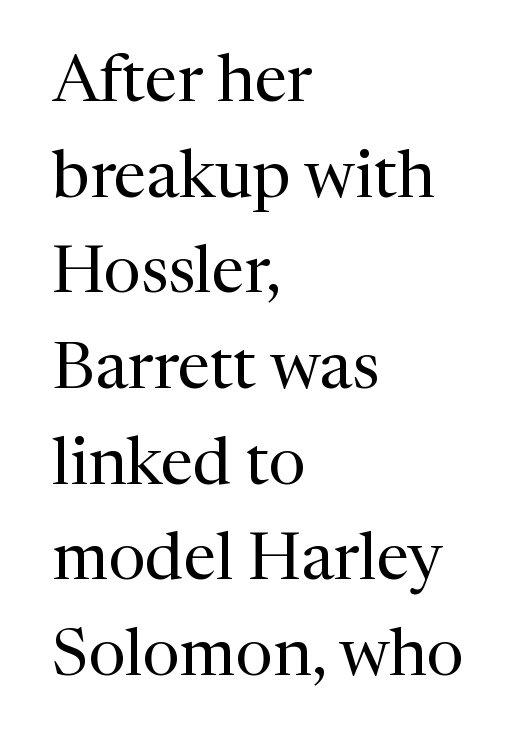
The image shows 66 px regular-weight serif type, upright; set left-aligned, normal line spacing (1.45x), normal letter spacing, not underlined; medium stroke contrast and a medium x-height.
